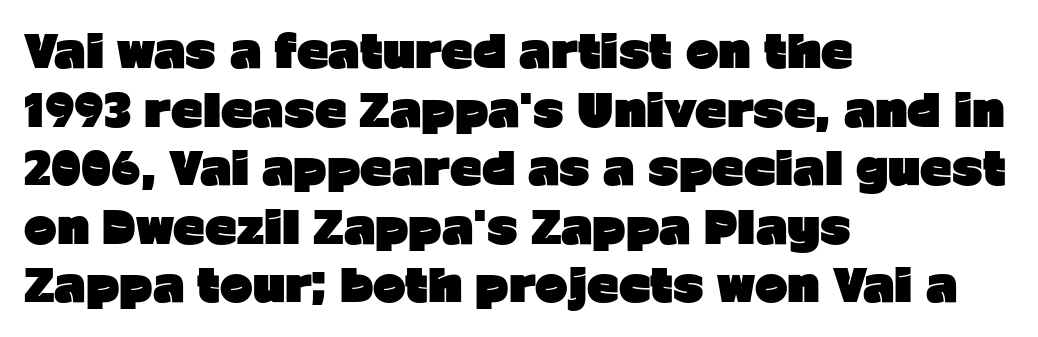
{"serif": "no", "italic": "no", "bold": "yes", "weight": "heavy", "width": "normal", "stroke_contrast": "low", "x_height": "medium", "monospaced": "no", "underline": "no", "align": "left", "line_spacing": "normal", "line_spacing_ratio": 1.33, "letter_spacing": "normal", "letter_spacing_em": 0.0, "glyph_px": 44}
